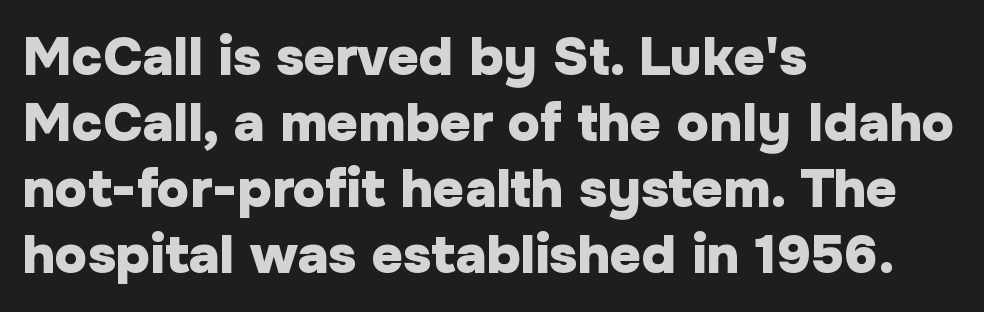
In terms of letterspacing, this is plain default setting. A typesetter would call this proportional, since set widths differ per character. These words are printed bold, with thick strokes throughout. The face used here is a sans, in the tradition of grotesques and geometrics. In CSS terms this would be text-align: left. Style check: upright.
